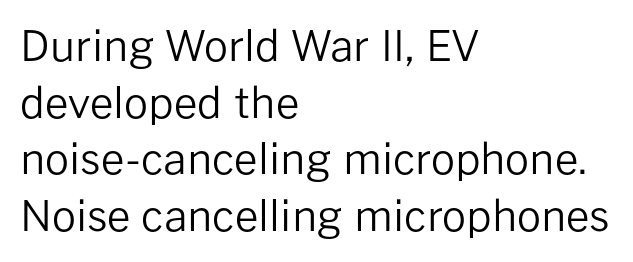
The image shows 42 px regular-weight sans-serif type, upright; set left-aligned, normal line spacing (1.35x), normal letter spacing, not underlined; low stroke contrast and a medium x-height.
